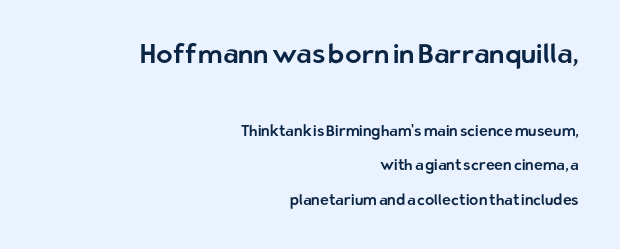
{"italic": "no", "underline": "no", "align": "right", "line_spacing": "loose", "line_spacing_ratio": 2.28, "letter_spacing": "normal", "letter_spacing_em": 0.0, "larger_block": "first", "size_ratio": 1.8, "glyph_px": 27}
